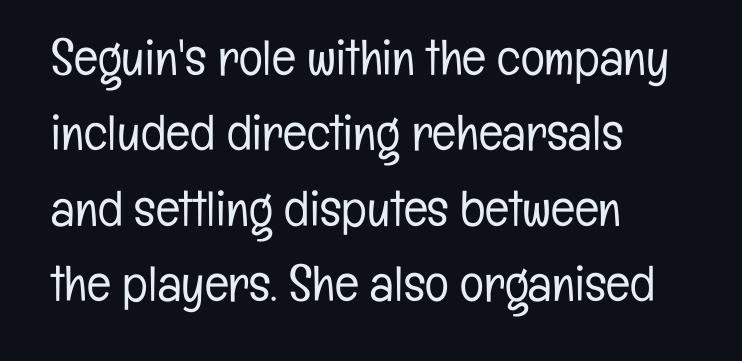
Is the letter spacing exaggerated? No — it looks like the ordinary default. The passage shown is typed in a proportional face where columns would drift. Font category for this specimen: sans-serif. This sample keeps an unexceptional amount of space between lines. The face looks like a standard text weight, possibly lighter. No italicization has been applied; the sample stays upright.
